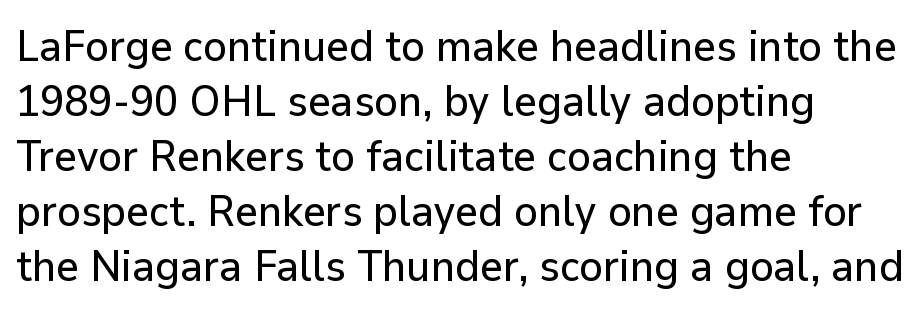
In terms of posture, this sample is upright. No feet cap the strokes, marking this as sans-serif type. The passage shown is not underscored anywhere. Characters follow at the spacing the type designer built in.
